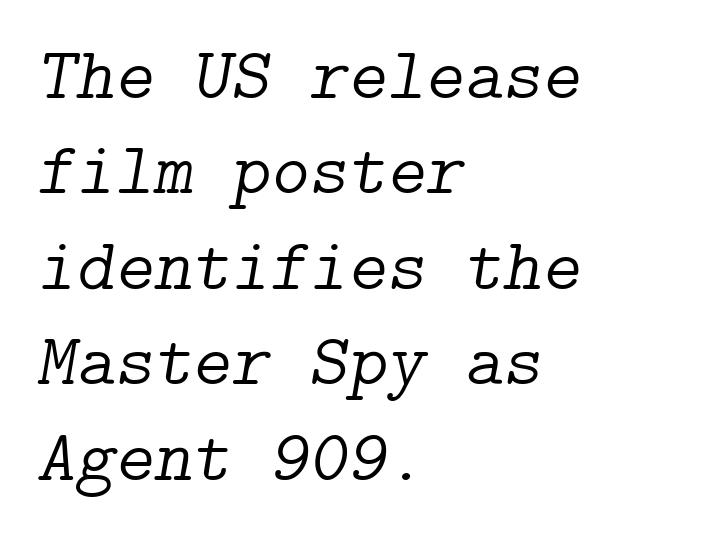
The image shows 74 px light serif type, italic (leaning right); set left-aligned, normal line spacing (1.29x), normal letter spacing, not underlined; low stroke contrast and a medium x-height.
